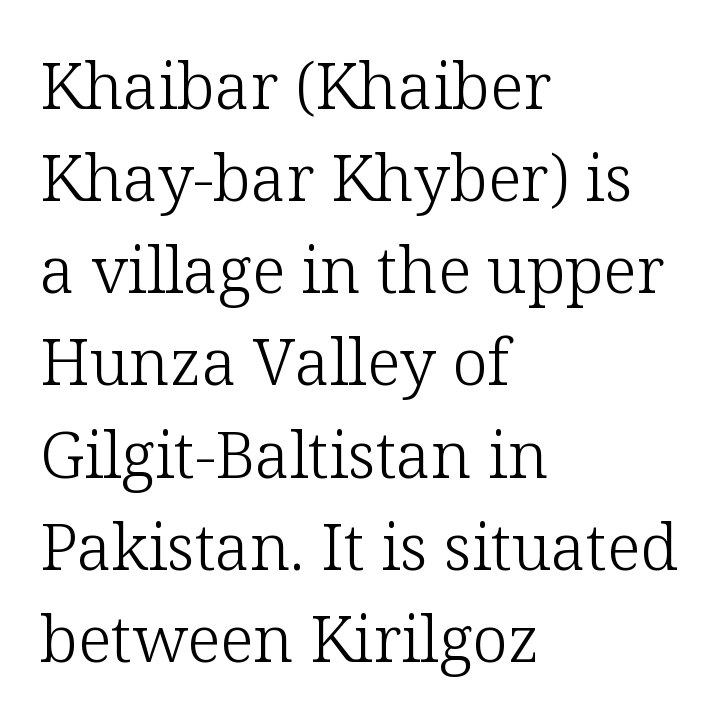
The image shows 64 px light serif type, upright; set left-aligned, normal line spacing (1.44x), normal letter spacing, not underlined; low stroke contrast and a medium x-height.
